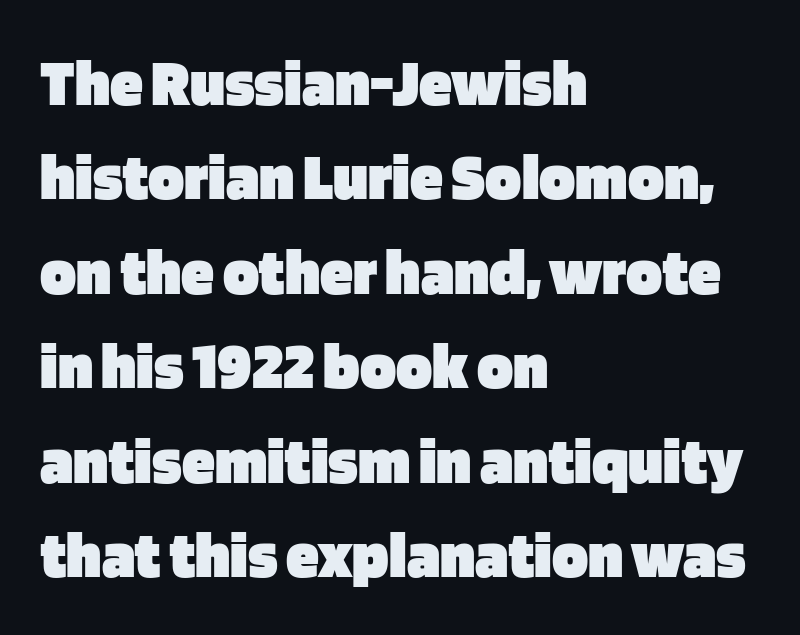
The image shows 67 px heavy sans-serif type, upright; set left-aligned, normal line spacing (1.41x), normal letter spacing, not underlined; low stroke contrast and a large x-height.
